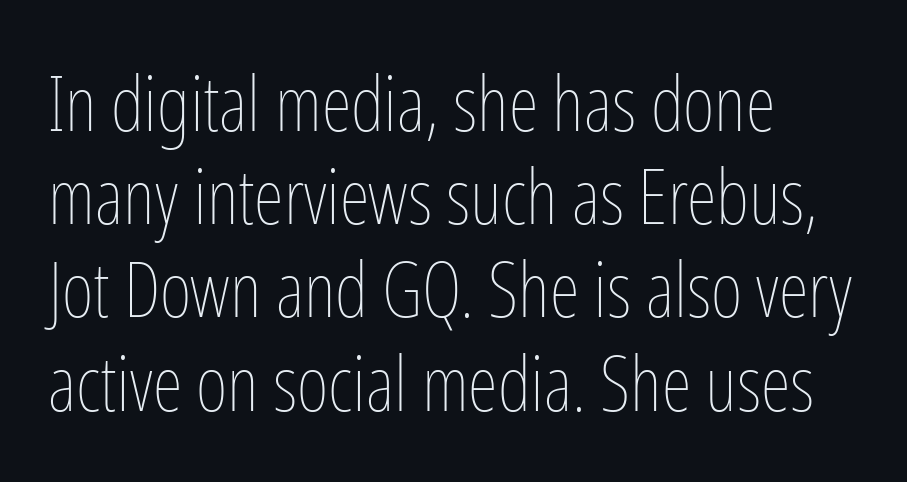
Q: Is the text bold? A: No.
Q: Is the text italic (slanted)? A: No, it is upright.
Q: Is the text underlined? A: No.
Q: How is the paragraph aligned? A: Left-aligned.
Q: Is the spacing between letters normal or unusually wide? A: Normal.
Q: Width (condensed, normal, or wide)? A: Condensed.
Q: Stroke contrast? A: Low.
Q: x-height? A: Medium.
Q: Monospaced? A: No.
